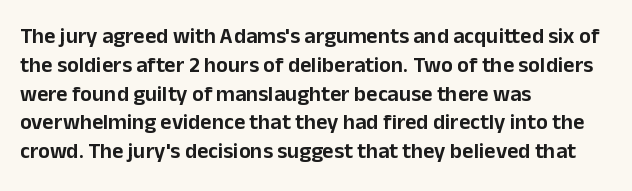
Descender tails drop into unmarked territory. Horizontal alignment here is leftward, the default for most running prose. Does extra space separate the letters? No, they use regular spacing. Upright lettering throughout. Evenly set lines give the paragraph a standard silhouette.
